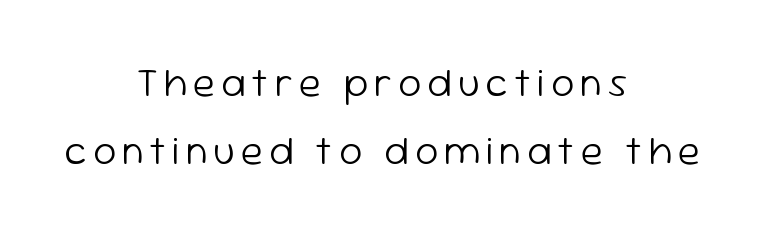
The image shows 41 px light sans-serif type, upright; set centered, normal line spacing (1.67x), not underlined; low stroke contrast and a medium x-height.
